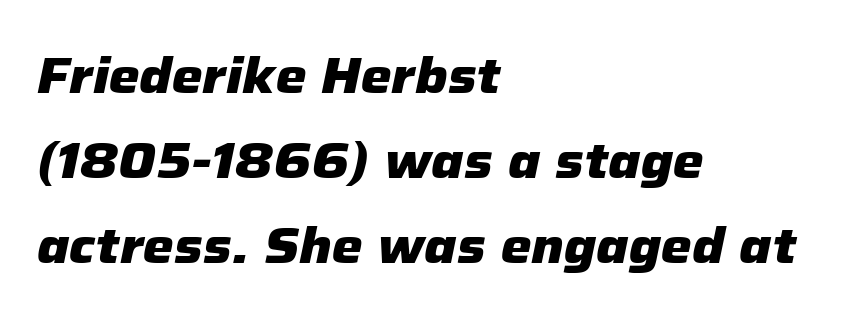
The image shows 49 px heavy type, italic (leaning right); set left-aligned, line spacing 1.73x, normal letter spacing, not underlined; low stroke contrast and a medium x-height.
